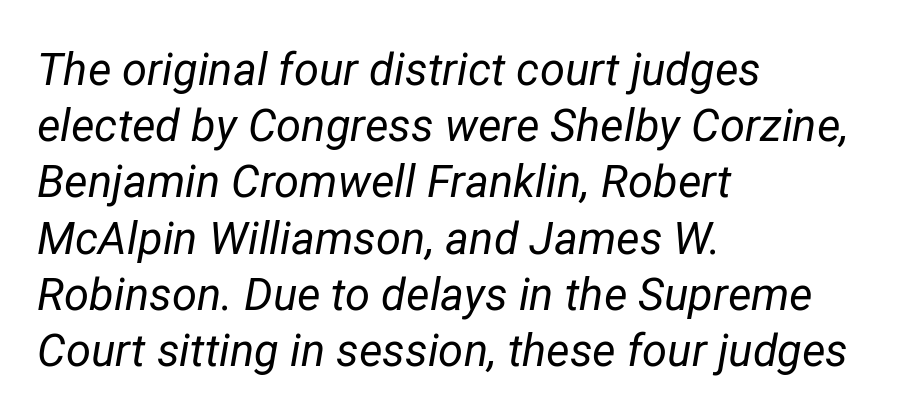
The image shows 45 px regular-weight type, italic (leaning right); set left-aligned, normal line spacing (1.25x), normal letter spacing, not underlined; low stroke contrast and a medium x-height.
